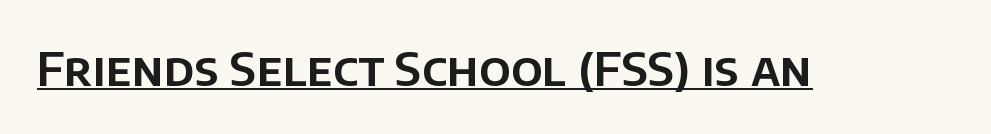
Q: Is the text italic (slanted)? A: No, it is upright.
Q: Is the typeface a serif or a sans-serif typeface? A: Sans-serif.
Q: Is the text underlined? A: Yes.
Q: Is the spacing between letters normal or unusually wide? A: Normal.
Q: Width (condensed, normal, or wide)? A: Normal.
Q: Stroke contrast? A: Low.
Q: x-height? A: Large.
Q: Monospaced? A: No.
